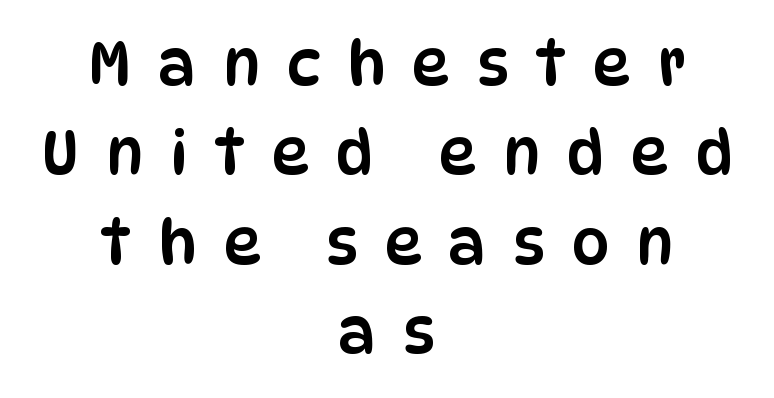
The image shows 60 px condensed sans-serif type, upright; set centered, normal line spacing (1.49x), unusually wide letter spacing (+0.44 em), not underlined; low stroke contrast and a large x-height.
